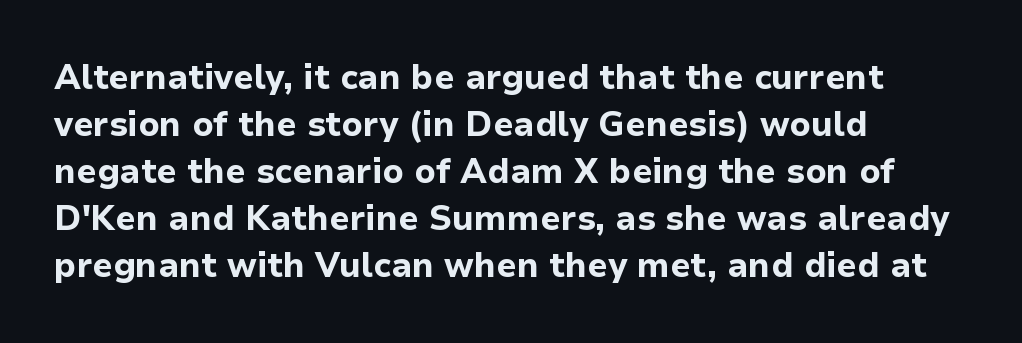
Does the weight exceed regular? Yes, all the way to bold. This sample uses plain, unmodified letter spacing. The letters carry no serifs — their stems end cleanly without finishing strokes. Here the designer chose a conventional face with non-uniform glyph widths. The type sits square on the baseline with zero lean. Teacher's note: observe the even left margin — that is flush-left alignment.
